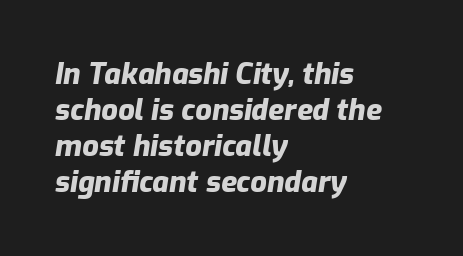
Between one letter and the next there's only the usual sliver of space. Character widths vary here, with narrow letters taking less room than wide ones. Notice how thick the strokes are: this is what a full bold looks like. Leftover space on each line is placed entirely after the last word.
